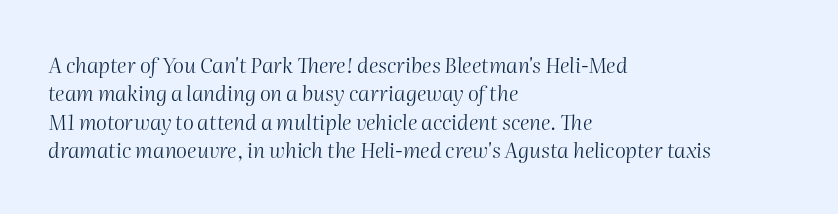
One-word summary of the alignment: left. The specimen reads as italic at a glance. The space beneath each line is pristine and unruled. Nobody touched the tracking dial on this one.
